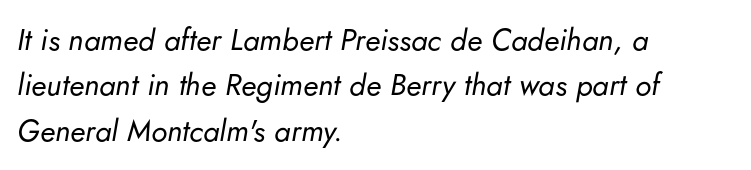
Q: Is the text bold? A: No.
Q: Is the text italic (slanted)? A: Yes, it leans right by about 5 degrees.
Q: Is the text underlined? A: No.
Q: How is the paragraph aligned? A: Left-aligned.
Q: Is the spacing between letters normal or unusually wide? A: Normal.
Q: Is the spacing between lines tight, normal or loose? A: Normal.
Q: Width (condensed, normal, or wide)? A: Normal.
Q: Stroke contrast? A: Low.
Q: x-height? A: Small.
Q: Monospaced? A: No.
